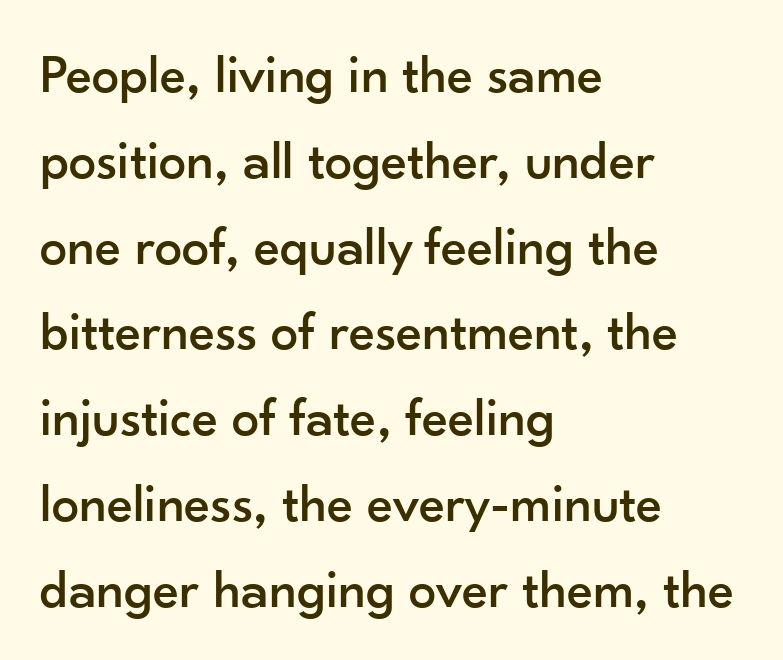
The image shows 55 px sans-serif type, upright; set left-aligned, normal line spacing (1.56x), normal letter spacing, not underlined; low stroke contrast and a small x-height.
